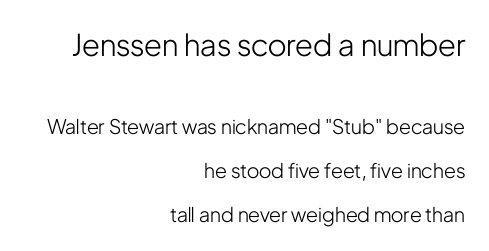
{"serif": "no", "italic": "no", "bold": "no", "weight": "light", "width": "condensed", "stroke_contrast": "low", "x_height": "medium", "monospaced": "no", "underline": "no", "align": "right", "line_spacing": "loose", "line_spacing_ratio": 2.18, "letter_spacing": "normal", "letter_spacing_em": 0.0, "larger_block": "first", "size_ratio": 1.5, "glyph_px": 30}
